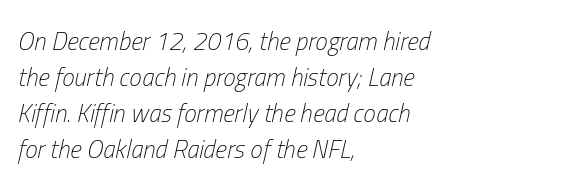
The image shows 25 px text type, italic (leaning right); set left-aligned, normal line spacing (1.44x), normal letter spacing, not underlined.
